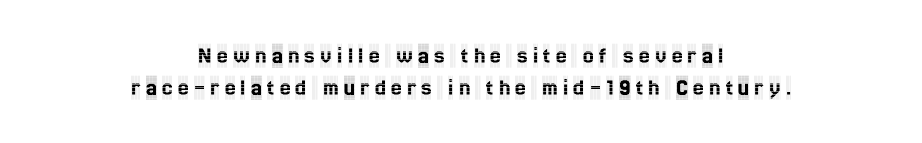
The compositor balanced each line on the midline. How are the letters spaced? Widely, with obvious added tracking. Beneath every word, the page is bare. Regular leading. Style check: upright.
